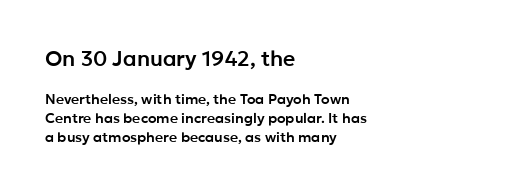
{"italic": "no", "underline": "no", "align": "left", "line_spacing": "normal", "line_spacing_ratio": 1.36, "letter_spacing": "normal", "letter_spacing_em": 0.0, "larger_block": "first", "size_ratio": 1.5, "glyph_px": 21}
